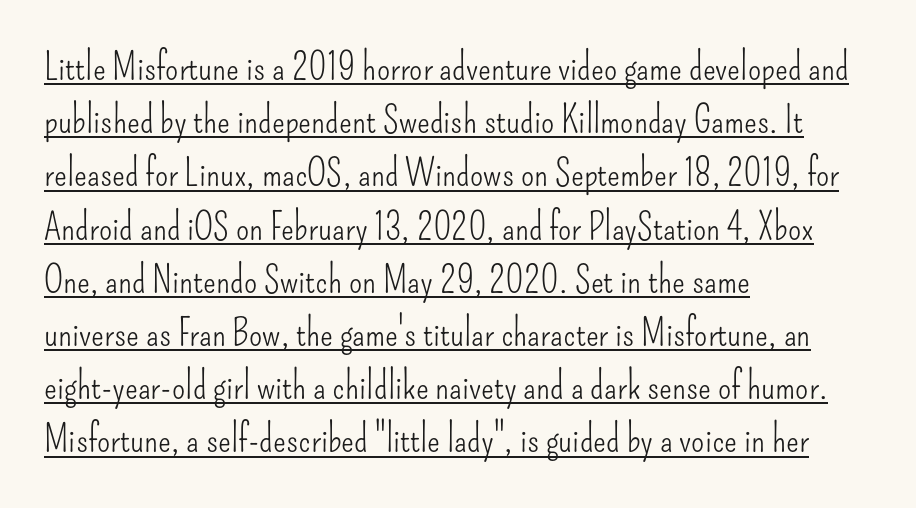
The image shows 38 px light, condensed sans-serif type, upright; set left-aligned, normal line spacing (1.4x), normal letter spacing, underlined; low stroke contrast and a small x-height.
